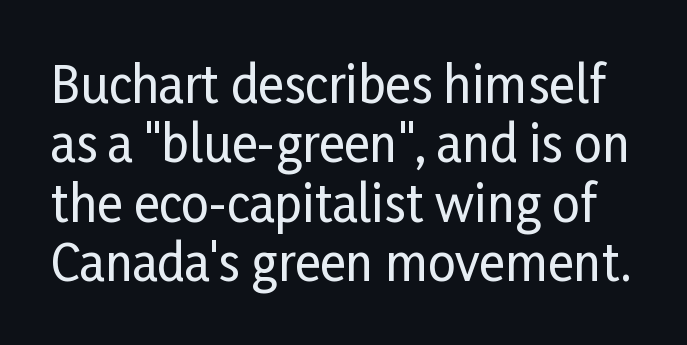
Ordinary non-slanted type is in use. Descenders are the only things crossing below the line. Each letter's strokes conclude bluntly, with no projecting serifs. The face used here is proportionally spaced, like ordinary book or web type. Observe the ordinary spacing: letters are neighbours, not strangers.
